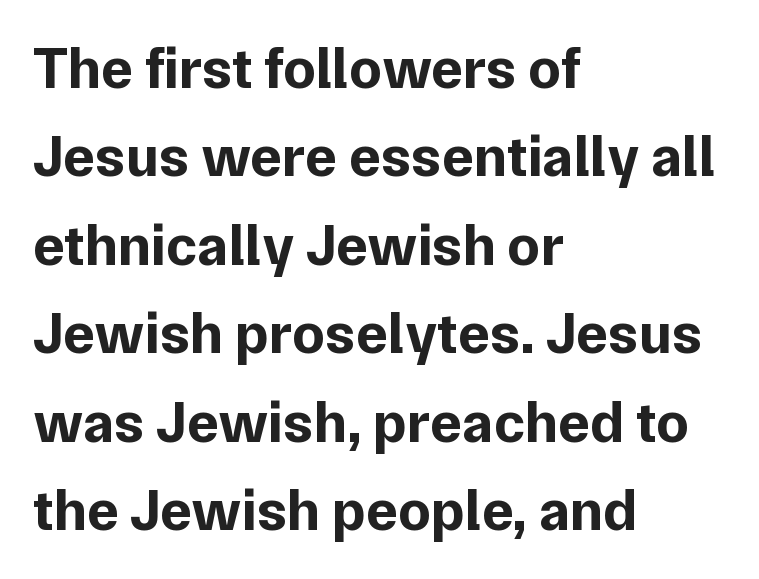
Q: Is the text bold? A: Yes.
Q: Is the text italic (slanted)? A: No, it is upright.
Q: Is the typeface a serif or a sans-serif typeface? A: Sans-serif.
Q: Is the text underlined? A: No.
Q: How is the paragraph aligned? A: Left-aligned.
Q: Is the spacing between letters normal or unusually wide? A: Normal.
Q: Is the spacing between lines tight, normal or loose? A: Normal.
Q: Width (condensed, normal, or wide)? A: Normal.
Q: Stroke contrast? A: Low.
Q: x-height? A: Medium.
Q: Monospaced? A: No.
